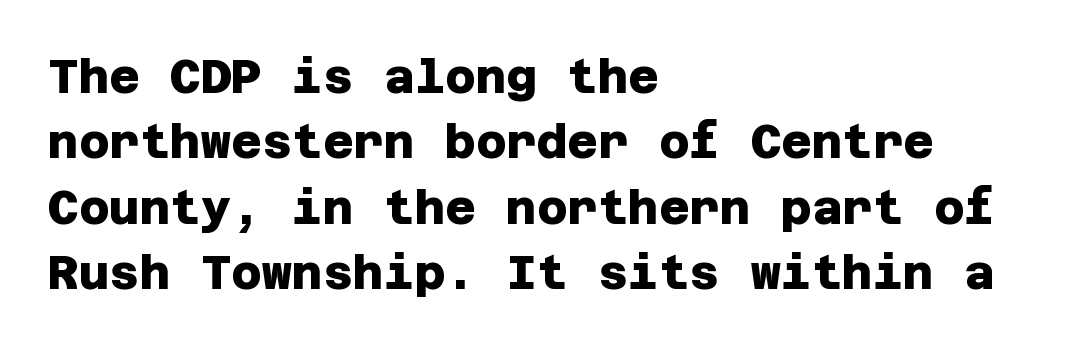
The line texture is even and compact thanks to regular tracking. Underlining? Definitely not there. Is the block centered? No — it sits flush against the left margin. A typesetter would call this leading conventional body-copy spacing.
